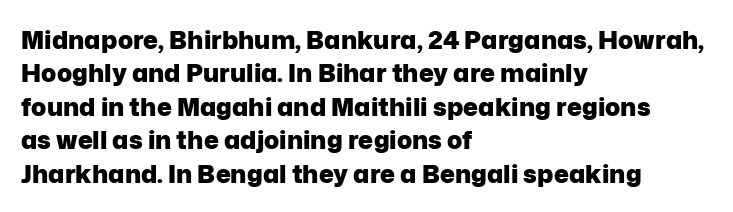
Notice how the passage keeps a crisp vertical edge on the left only. Ordinary non-slanted type is in use. This sample uses plain, unmodified letter spacing. Strong, thick strokes mark this as bold type. Normally led — the rows are evenly, conventionally spaced.
